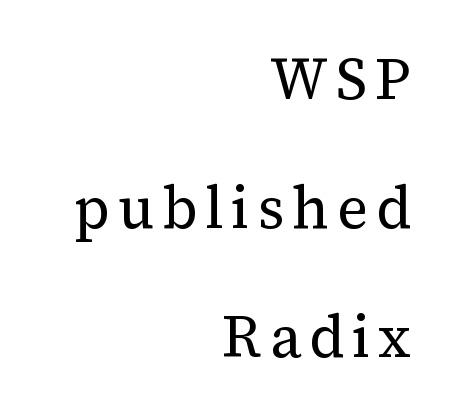
This is the regular roman posture of the typeface. This rendering uses right alignment, leaving the left contour irregular. Do the characters align in a grid? No, the font is proportional. Stems and bowls with no extra thickness — not bold.
